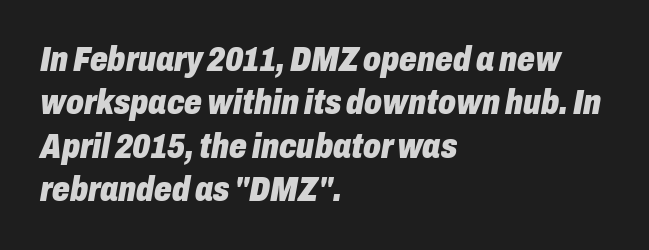
Q: Is the text bold? A: Yes.
Q: Is the text italic (slanted)? A: Yes, it leans right by about 10 degrees.
Q: Is the text underlined? A: No.
Q: How is the paragraph aligned? A: Left-aligned.
Q: Is the spacing between letters normal or unusually wide? A: Normal.
Q: Width (condensed, normal, or wide)? A: Condensed.
Q: Stroke contrast? A: Low.
Q: x-height? A: Medium.
Q: Monospaced? A: No.
